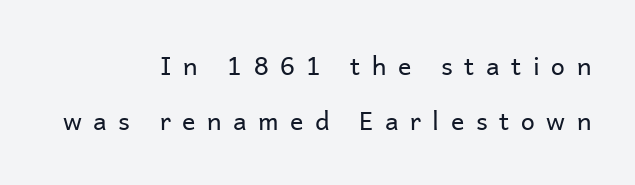
Weight: in the light-to-regular range. Loose tracking; the words dissolve into strings of separated letters. Vertically, the passage feels expansive, rows floating well apart. Teacher's note: observe the even right margin — that is flush-right alignment. Is there any slant? The stems are plumb.
